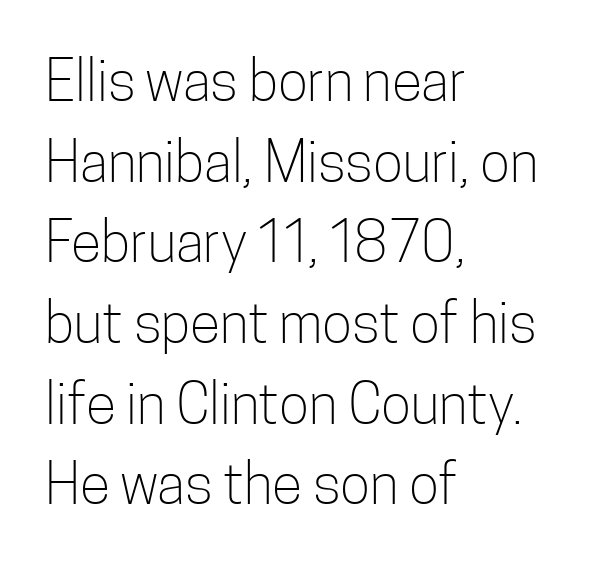
{"serif": "no", "italic": "no", "bold": "no", "weight": "light", "width": "condensed", "stroke_contrast": "low", "x_height": "medium", "monospaced": "no", "underline": "no", "align": "left", "line_spacing": "normal", "line_spacing_ratio": 1.44, "letter_spacing": "normal", "letter_spacing_em": 0.0, "glyph_px": 56}
